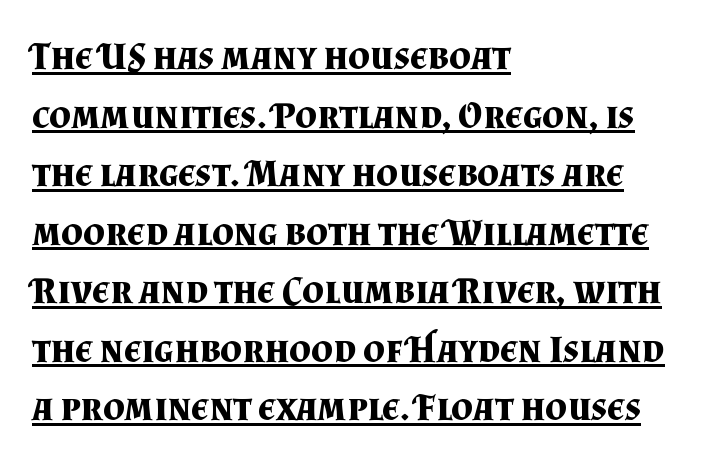
The image shows 38 px bold serif type, upright; set left-aligned, normal line spacing (1.54x), normal letter spacing, underlined; medium stroke contrast and a small x-height.
